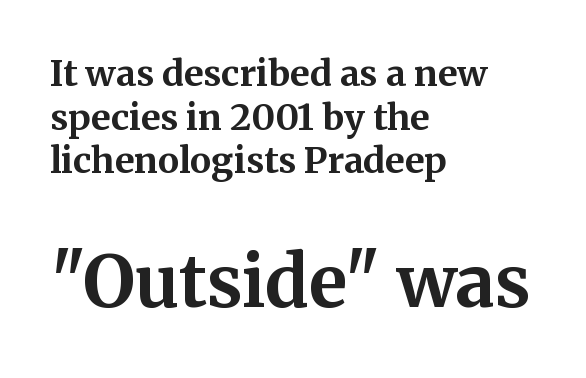
{"serif": "yes", "italic": "no", "bold": "yes", "weight": "bold", "width": "normal", "stroke_contrast": "medium", "x_height": "medium", "monospaced": "no", "underline": "no", "align": "left", "line_spacing_ratio": 1.21, "letter_spacing": "normal", "letter_spacing_em": 0.0, "larger_block": "second", "size_ratio": 1.97, "glyph_px": 71}
